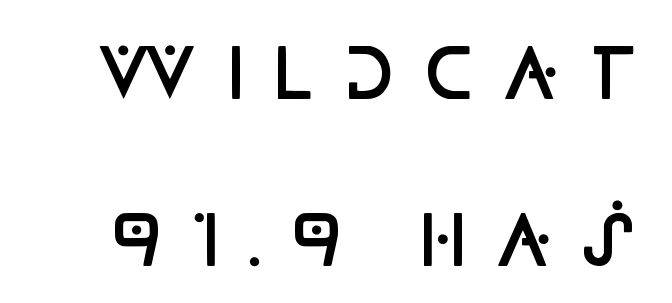
The image shows 69 px semibold, condensed sans-serif type, upright; set loose line spacing (2.42x), unusually wide letter spacing (+0.39 em), not underlined; low stroke contrast and a large x-height.
